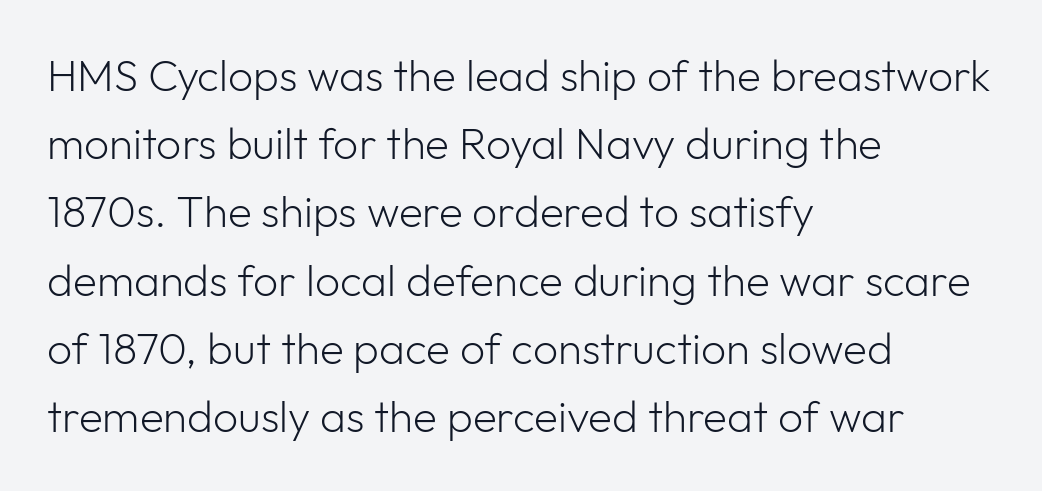
The image shows 44 px light sans-serif type, upright; set left-aligned, normal line spacing (1.55x), normal letter spacing, not underlined; low stroke contrast and a medium x-height.
